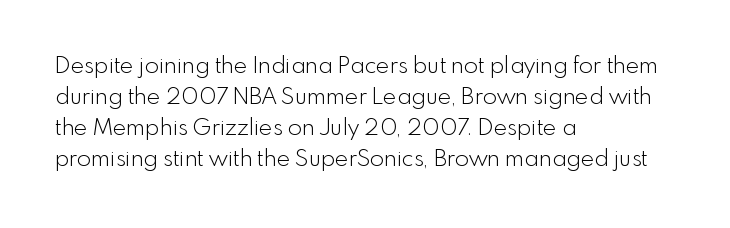
The image shows 23 px text type, upright; set left-aligned, normal line spacing (1.35x), normal letter spacing, not underlined.
